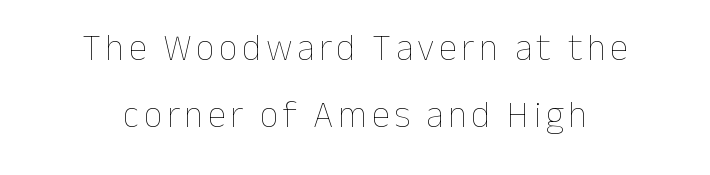
Q: Is the text bold? A: No.
Q: Is the text italic (slanted)? A: No, it is upright.
Q: Is the text underlined? A: No.
Q: How is the paragraph aligned? A: Centered.
Q: Width (condensed, normal, or wide)? A: Normal.
Q: Stroke contrast? A: Low.
Q: x-height? A: Medium.
Q: Monospaced? A: No.
